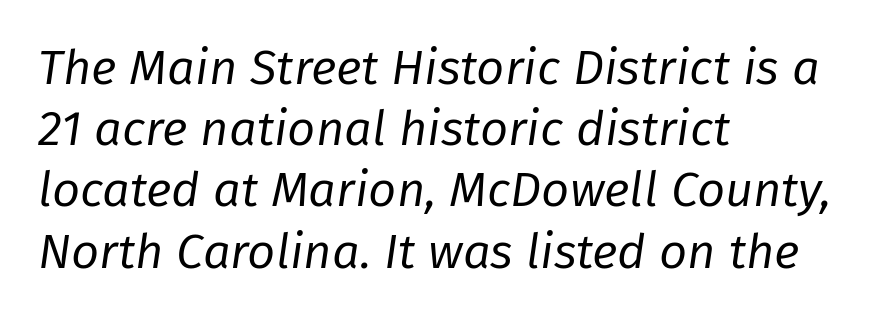
Q: Is the text bold? A: No.
Q: Is the text italic (slanted)? A: Yes, it leans right by about 8 degrees.
Q: Is the text underlined? A: No.
Q: How is the paragraph aligned? A: Left-aligned.
Q: Is the spacing between letters normal or unusually wide? A: Normal.
Q: Is the spacing between lines tight, normal or loose? A: Normal.
Q: Width (condensed, normal, or wide)? A: Normal.
Q: Stroke contrast? A: Low.
Q: x-height? A: Medium.
Q: Monospaced? A: No.
